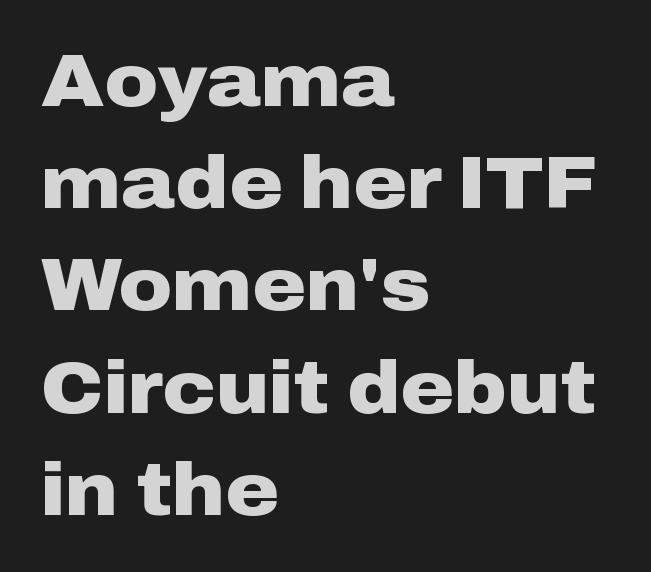
Q: Is the text bold? A: Yes.
Q: Is the text italic (slanted)? A: No, it is upright.
Q: Is the typeface a serif or a sans-serif typeface? A: Sans-serif.
Q: Is the text underlined? A: No.
Q: How is the paragraph aligned? A: Left-aligned.
Q: Is the spacing between letters normal or unusually wide? A: Normal.
Q: Is the spacing between lines tight, normal or loose? A: Normal.
Q: Width (condensed, normal, or wide)? A: Wide.
Q: Stroke contrast? A: Low.
Q: x-height? A: Medium.
Q: Monospaced? A: No.
